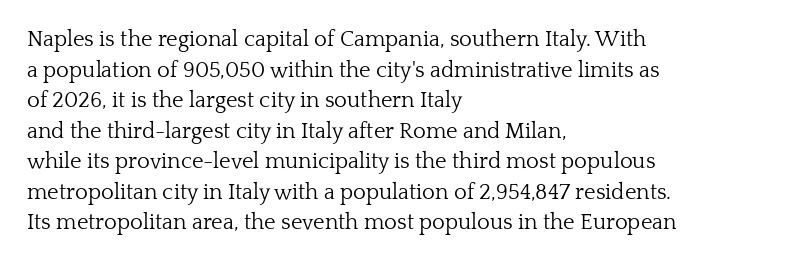
The image shows 22 px text type, upright; set left-aligned, normal line spacing (1.39x), normal letter spacing, not underlined.
